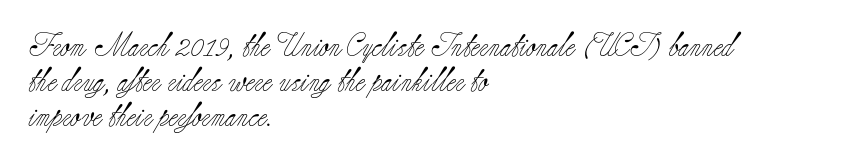
No word sits above an underline. The lines in this sample share a left origin and differ only in where they stop. Successive baselines arrive at the customary interval.
